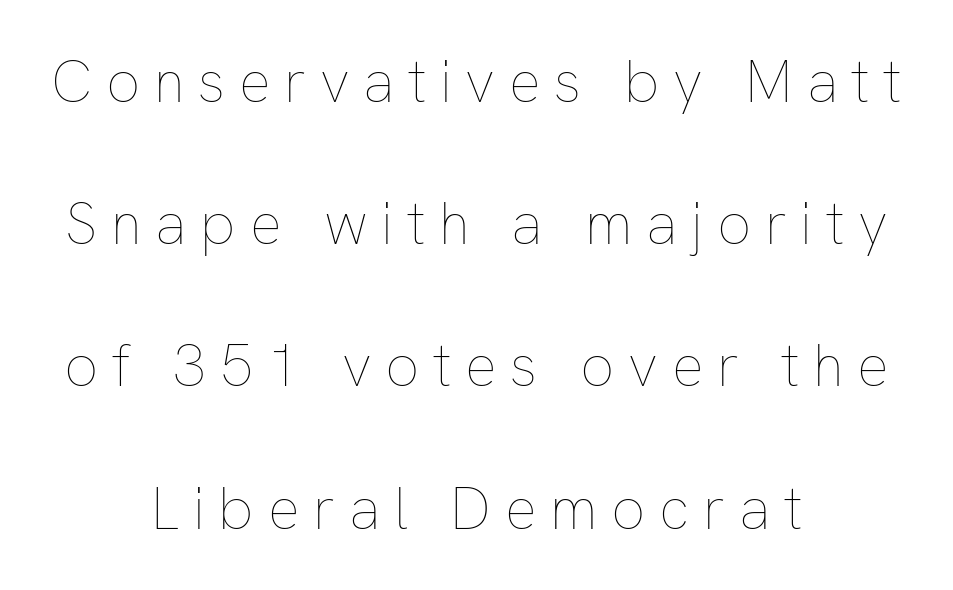
Q: Is the text bold? A: No.
Q: Is the text italic (slanted)? A: No, it is upright.
Q: Is the text underlined? A: No.
Q: How is the paragraph aligned? A: Centered.
Q: Is the spacing between letters normal or unusually wide? A: Unusually wide.
Q: Is the spacing between lines tight, normal or loose? A: Loose.
Q: Width (condensed, normal, or wide)? A: Normal.
Q: Stroke contrast? A: Low.
Q: x-height? A: Medium.
Q: Monospaced? A: No.
